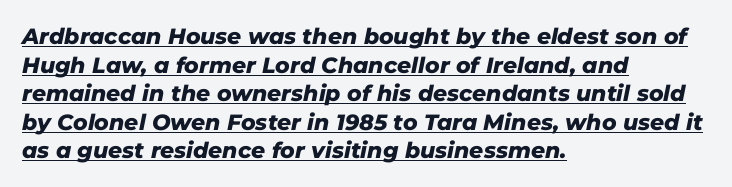
Typographic density is high because the face is bold. Each new line begins a customary step beneath the previous one. The font's italic variant was chosen for this text. The lines in this sample share a left origin and differ only in where they stop. The rendered words wear a rule along their underside. Letter spacing: default.
